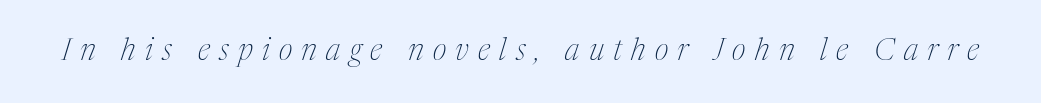
Slant detected: the letters are inclined. Weight class: somewhere from thin through regular. Clear beneath every line of the passage. To sum up the face: it has serifs. Tracking value appears strongly positive — letters spread wide.
